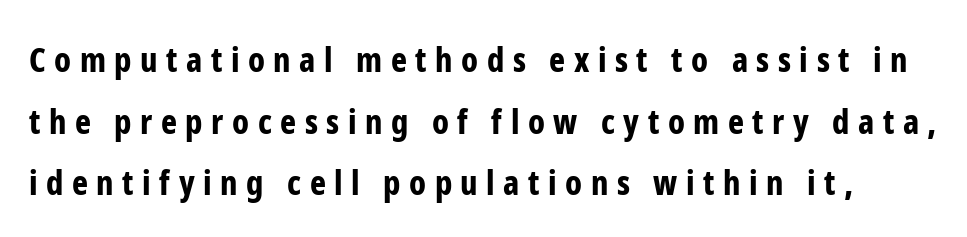
The image shows 34 px bold, condensed sans-serif type, upright; set line spacing 1.81x, unusually wide letter spacing (+0.25 em), not underlined; low stroke contrast and a medium x-height.
